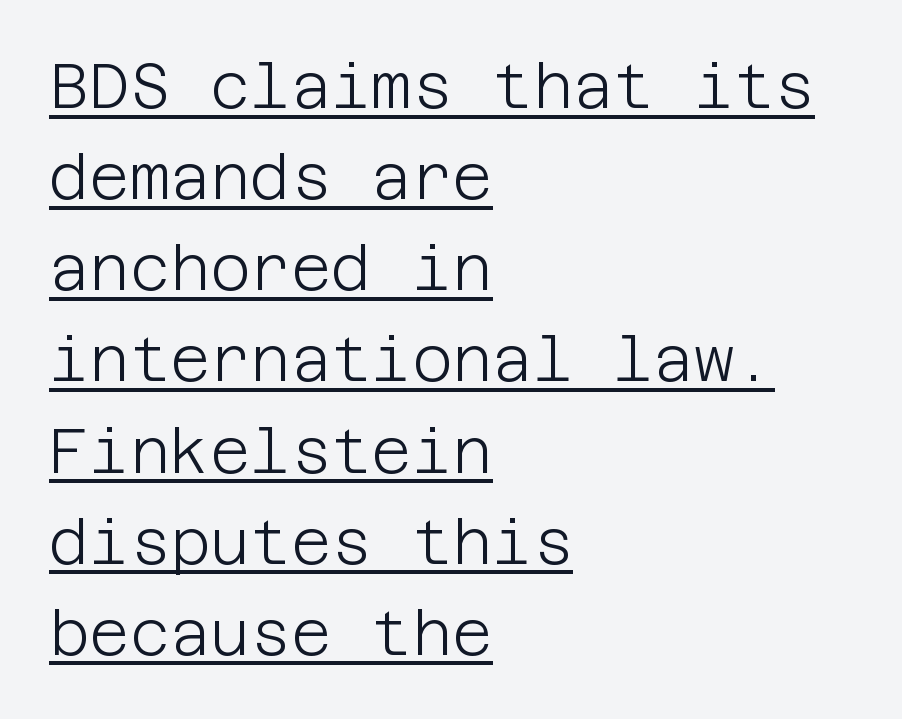
The image shows 62 px light sans-serif type, upright; set left-aligned, normal line spacing (1.47x), normal letter spacing, underlined; low stroke contrast and a large x-height.
